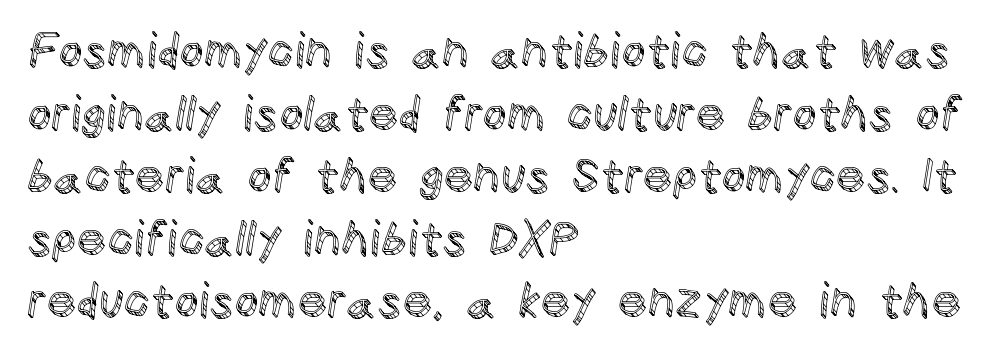
The image shows 47 px text type; set left-aligned, normal line spacing (1.33x), normal letter spacing, not underlined; a large x-height.
